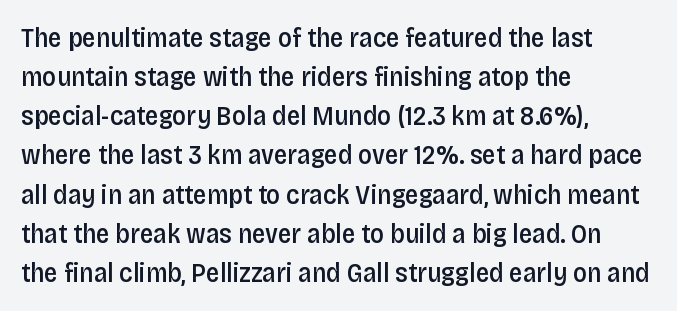
Horizontal alignment here is leftward, the default for most running prose. Semibold letterforms, between regular and bold. Each row of text sits above clean, open space. In terms of posture, this sample is upright. Rows of type keep a routine distance in the vertical direction.
